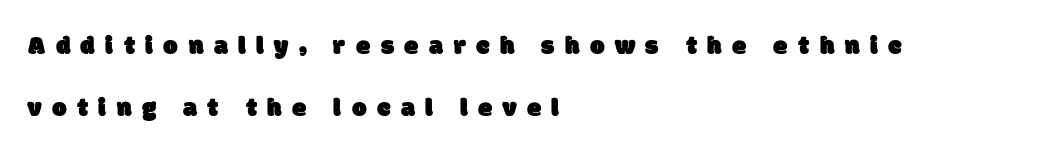
Q: Is the text underlined? A: No.
Q: How is the paragraph aligned? A: Left-aligned.
Q: Is the spacing between letters normal or unusually wide? A: Unusually wide.
Q: Is the spacing between lines tight, normal or loose? A: Loose.
